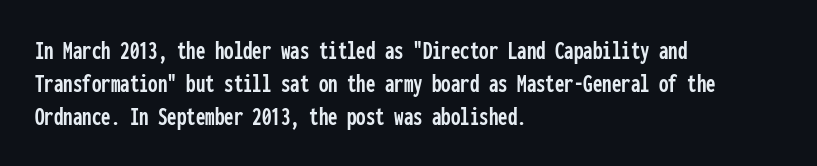
{"italic": "no", "underline": "no", "align": "left", "line_spacing_ratio": 1.22, "letter_spacing": "normal", "letter_spacing_em": 0.0, "glyph_px": 27}
